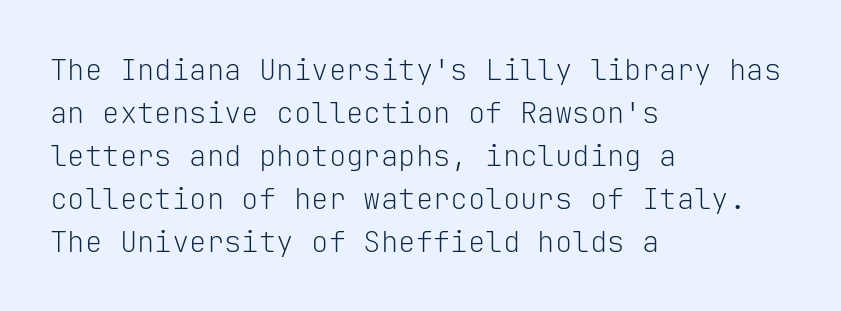
The lines are quadded left. Evenly set lines give the paragraph a standard silhouette. Descenders are the only things crossing below the line. Examine the stroke ends and you'll find no serifs. Characters remain perfectly vertical along every line.
